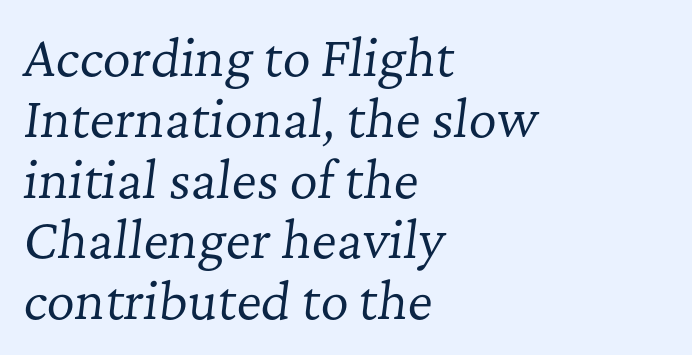
{"serif": "yes", "italic": "yes", "lean": "right", "slant_degrees": 7, "bold": "no", "weight": "regular", "width": "normal", "stroke_contrast": "low", "x_height": "medium", "monospaced": "no", "underline": "no", "align": "left", "line_spacing_ratio": 1.24, "letter_spacing": "normal", "letter_spacing_em": 0.0, "glyph_px": 49}
